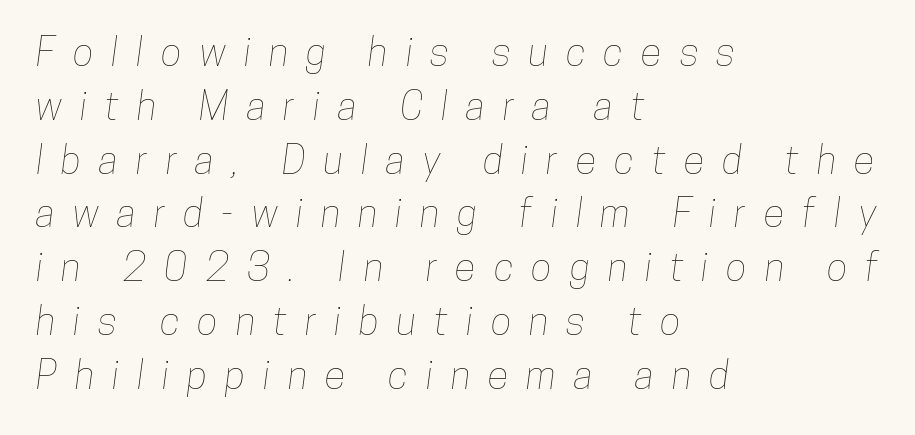
Q: Is the text underlined? A: No.
Q: How is the paragraph aligned? A: Left-aligned.
Q: Is the spacing between letters normal or unusually wide? A: Unusually wide.
Q: Is the spacing between lines tight, normal or loose? A: Normal.
Q: Width (condensed, normal, or wide)? A: Condensed.
Q: Stroke contrast? A: Low.
Q: x-height? A: Medium.
Q: Monospaced? A: No.
